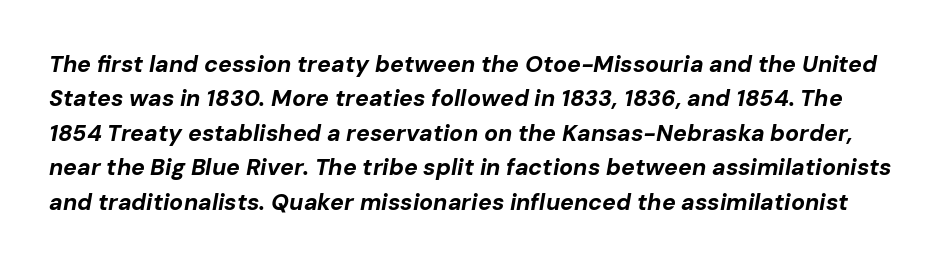
{"italic": "yes", "lean": "right", "slant_degrees": 10, "bold": "yes", "underline": "no", "line_spacing": "normal", "line_spacing_ratio": 1.5, "letter_spacing": "normal", "letter_spacing_em": 0.0, "glyph_px": 23}
